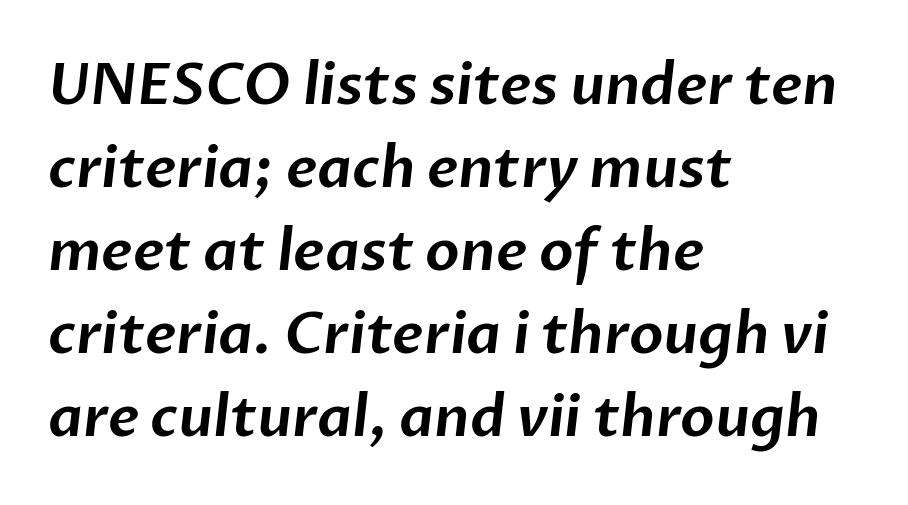
{"serif": "no", "width": "normal", "stroke_contrast": "low", "x_height": "medium", "monospaced": "no", "underline": "no", "align": "left", "line_spacing": "normal", "line_spacing_ratio": 1.48, "letter_spacing": "normal", "letter_spacing_em": 0.0, "glyph_px": 56}
